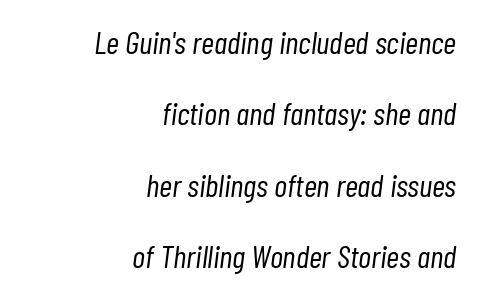
Caption: multi-line text, flush right, ragged left. Is the type slanted? Yes — the strokes lean at a clear angle. Only glyphs here, with clear space below each row. This reads as an unemphasized weight, regular at the heaviest. Varying glyph widths throughout — classic text-font behaviour. Vertically, the passage feels expansive, rows floating well apart.
